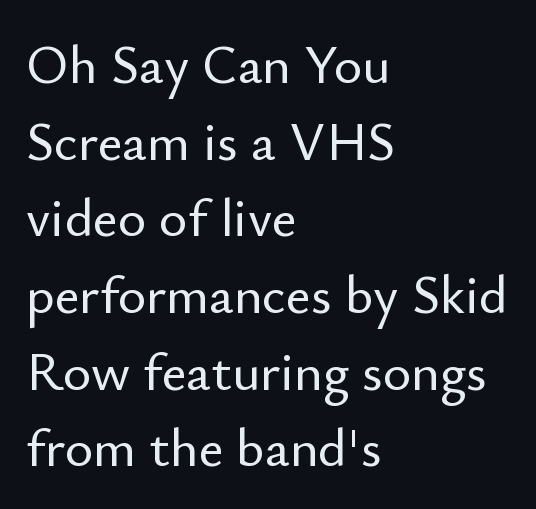
{"serif": "no", "italic": "no", "width": "normal", "stroke_contrast": "low", "x_height": "small", "monospaced": "no", "underline": "no", "align": "left", "line_spacing": "normal", "line_spacing_ratio": 1.42, "letter_spacing": "normal", "letter_spacing_em": 0.0, "glyph_px": 54}
